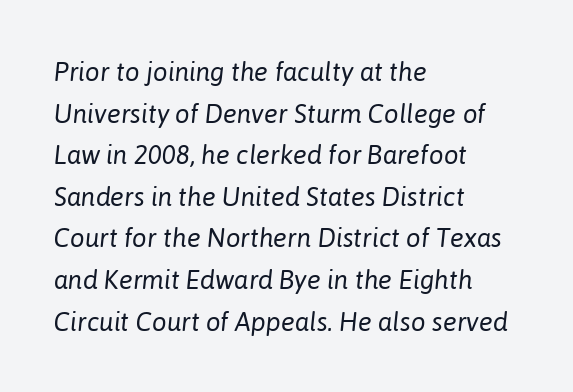
The image shows 26 px text type, italic (leaning right); set left-aligned, normal line spacing (1.6x), normal letter spacing, not underlined.
